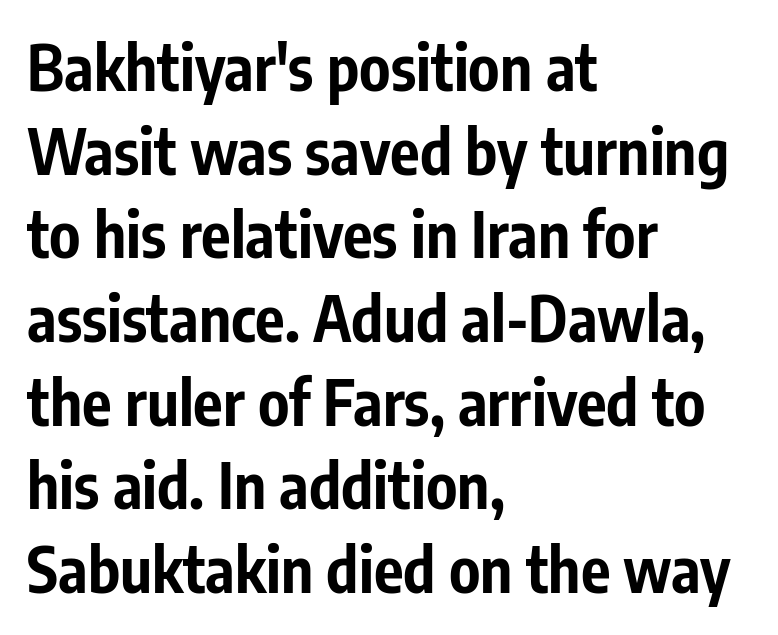
The image shows 62 px bold, condensed sans-serif type, upright; set left-aligned, normal line spacing (1.35x), normal letter spacing, not underlined; low stroke contrast and a medium x-height.
